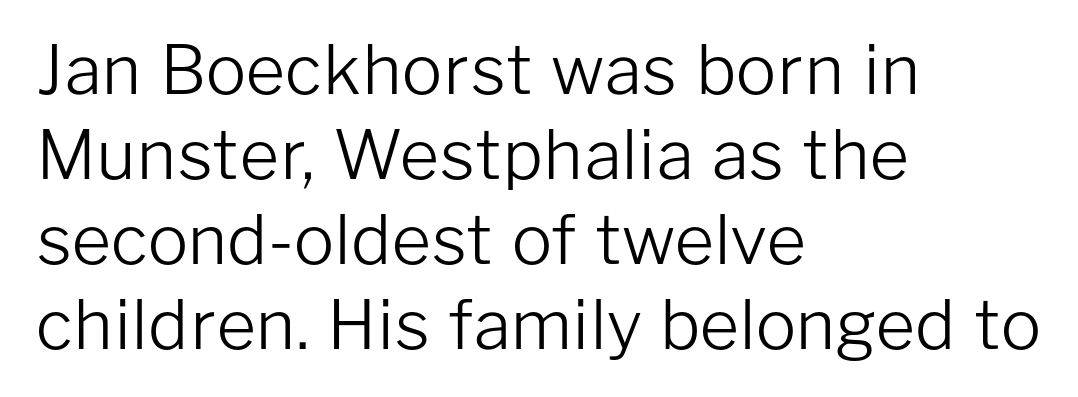
Q: Is the text bold? A: No.
Q: Is the text italic (slanted)? A: No, it is upright.
Q: Is the typeface a serif or a sans-serif typeface? A: Sans-serif.
Q: Is the text underlined? A: No.
Q: How is the paragraph aligned? A: Left-aligned.
Q: Is the spacing between letters normal or unusually wide? A: Normal.
Q: Is the spacing between lines tight, normal or loose? A: Normal.
Q: Width (condensed, normal, or wide)? A: Normal.
Q: Stroke contrast? A: Low.
Q: x-height? A: Medium.
Q: Monospaced? A: No.
